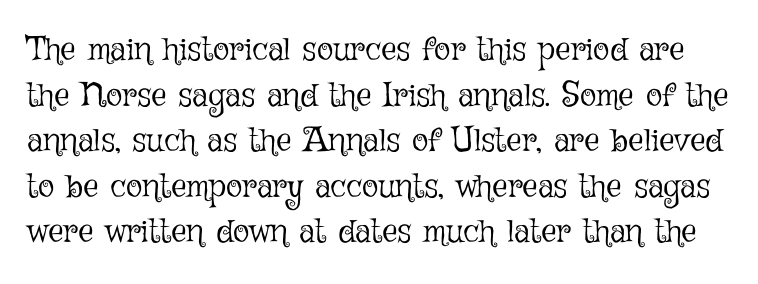
The letters advance in unequal steps, a hallmark of proportional type. Look at the tracking — it's just the regular setting, nothing added. Every character sits straight up, as roman type does. The string is rendered with underlining switched off.
